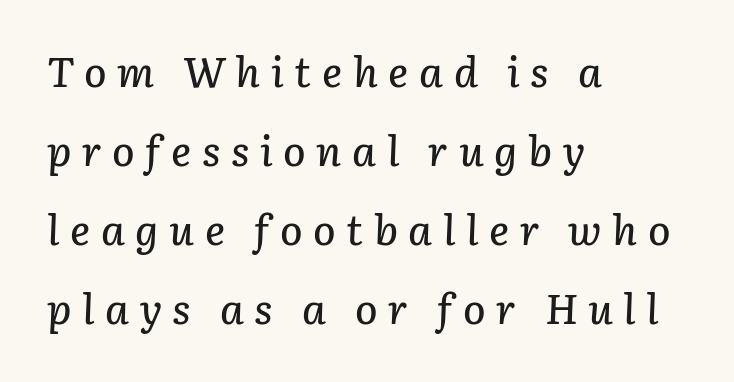
The image shows 42 px text type, italic (leaning right); set left-aligned, line spacing 1.88x, unusually wide letter spacing (+0.25 em), not underlined; low stroke contrast and a medium x-height.
